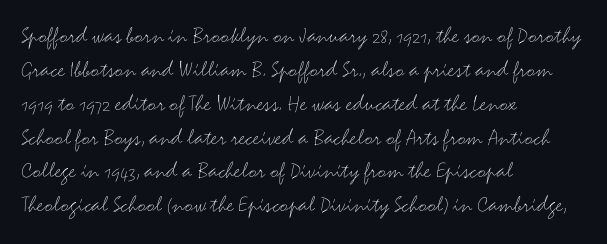
{"bold": "no", "underline": "no", "align": "left", "line_spacing": "normal", "line_spacing_ratio": 1.41, "letter_spacing": "normal", "letter_spacing_em": 0.0, "glyph_px": 24}
